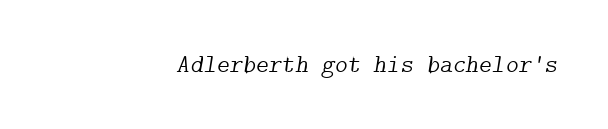
Q: Is the text bold? A: No.
Q: Is the text italic (slanted)? A: Yes, it leans right by about 9 degrees.
Q: Is the text underlined? A: No.
Q: Is the spacing between letters normal or unusually wide? A: Normal.
